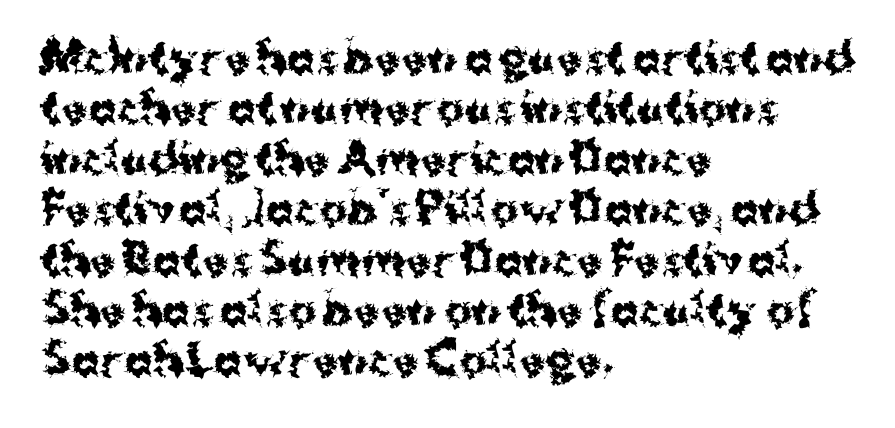
The image shows 42 px bold sans-serif type, upright; set left-aligned, line spacing 1.2x, normal letter spacing, not underlined; medium stroke contrast and a medium x-height.
